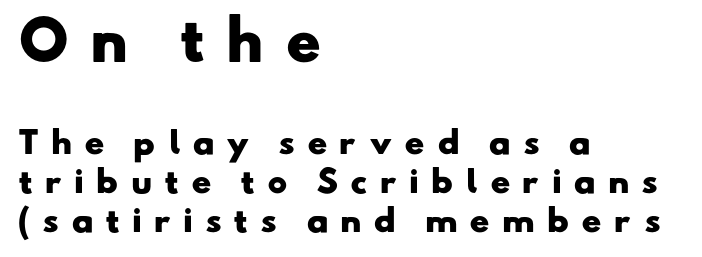
The image shows 53 px heavy, wide sans-serif type; set left-aligned, normal line spacing (1.31x), unusually wide letter spacing (+0.39 em), not underlined; the first (top) block is 1.77x larger; low stroke contrast and a small x-height.
